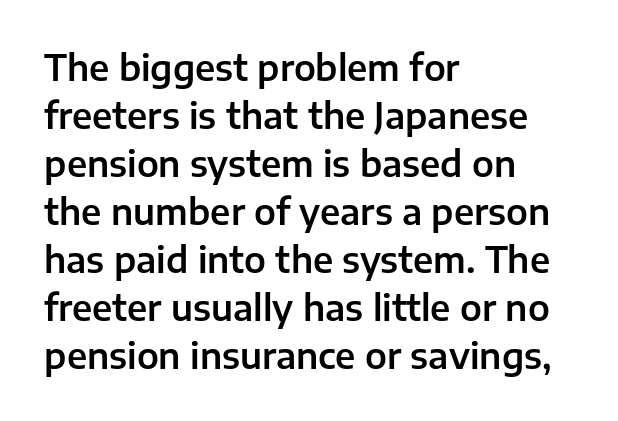
Q: Is the text italic (slanted)? A: No, it is upright.
Q: Is the typeface a serif or a sans-serif typeface? A: Sans-serif.
Q: Is the text underlined? A: No.
Q: How is the paragraph aligned? A: Left-aligned.
Q: Is the spacing between letters normal or unusually wide? A: Normal.
Q: Is the spacing between lines tight, normal or loose? A: Normal.
Q: Width (condensed, normal, or wide)? A: Normal.
Q: Stroke contrast? A: Low.
Q: x-height? A: Medium.
Q: Monospaced? A: No.
